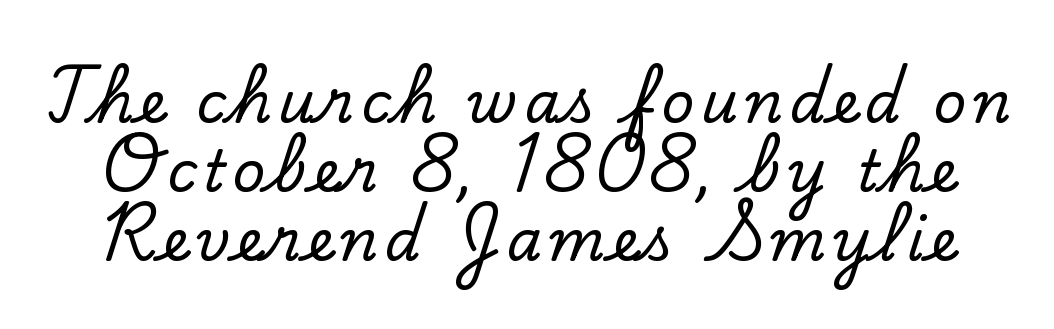
To sum up the face: it has serifs. Do the characters align in a grid? No, the font is proportional. Just letters on the line, the space beneath them empty.
